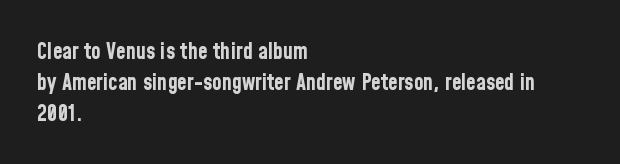
The image shows 22 px bold type, upright; set left-aligned, normal line spacing (1.41x), normal letter spacing, not underlined.
